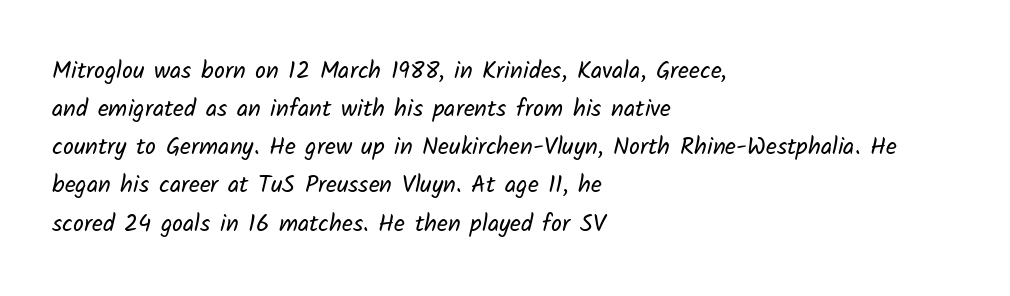
The space beneath each line is pristine and unruled. A normal amount of white space separates one row of letters from the next. Stem width sits at or under what a default text font uses. Alignment: flush left. Tracking here is standard; glyphs follow each other at the usual distance.
